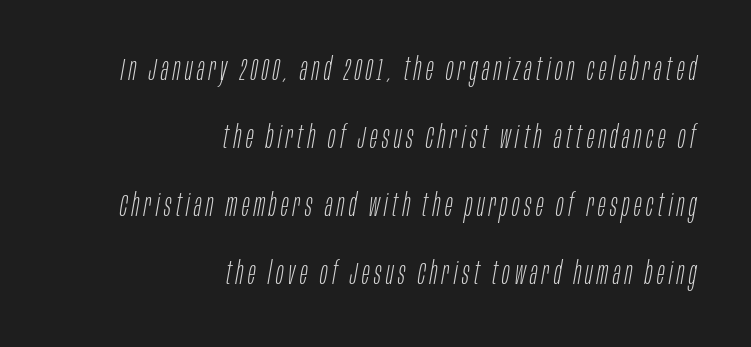
{"italic": "yes", "lean": "right", "slant_degrees": 10, "bold": "no", "weight": "light", "width": "condensed", "stroke_contrast": "low", "x_height": "large", "monospaced": "no", "underline": "no", "align": "right", "line_spacing": "loose", "line_spacing_ratio": 2.19, "glyph_px": 31}
